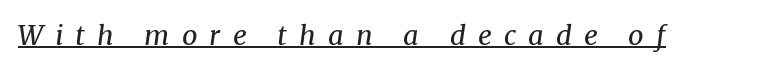
{"italic": "yes", "lean": "right", "slant_degrees": 8, "bold": "no", "underline": "yes", "letter_spacing": "wide", "letter_spacing_em": 0.45, "glyph_px": 27}
